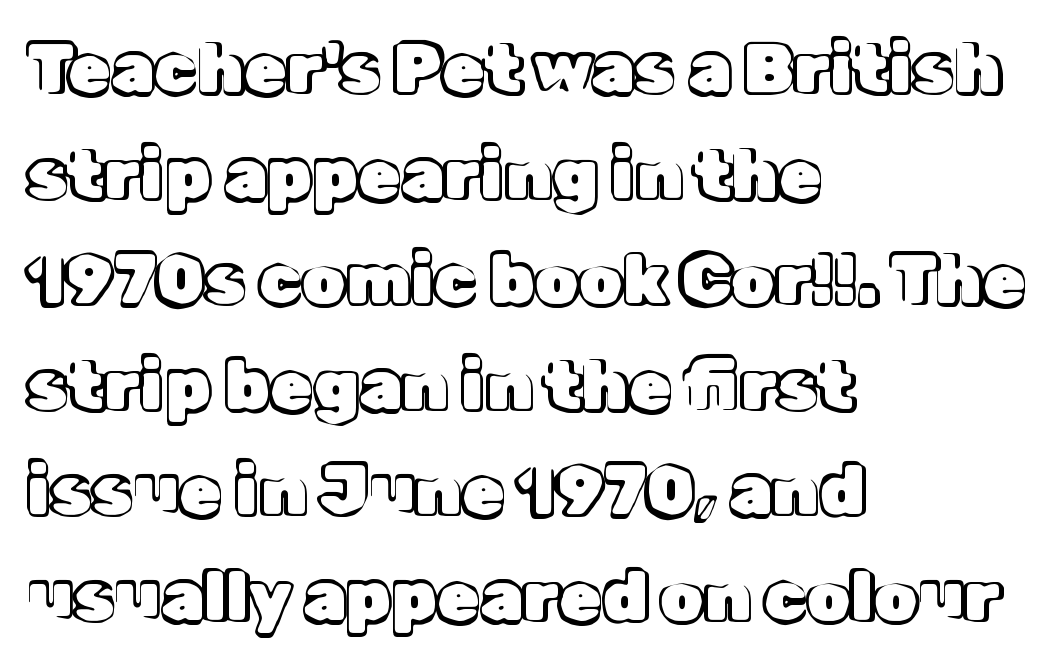
Q: Is the text italic (slanted)? A: No, it is upright.
Q: Is the text underlined? A: No.
Q: How is the paragraph aligned? A: Left-aligned.
Q: Is the spacing between letters normal or unusually wide? A: Normal.
Q: Is the spacing between lines tight, normal or loose? A: Normal.
Q: Width (condensed, normal, or wide)? A: Normal.
Q: x-height? A: Medium.
Q: Monospaced? A: No.
